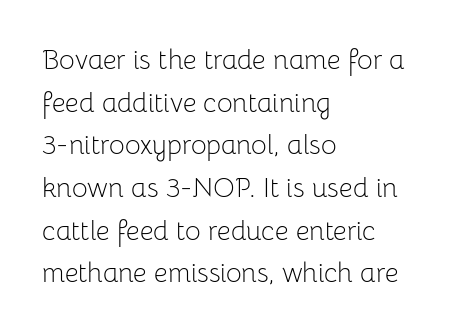
The ragged edge is on the right, which tells us the setting is flush left. Vertical strokes here are truly vertical. Heaviness? Minimal to ordinary, like unemphasized prose. Lines of text with bare space underneath.
